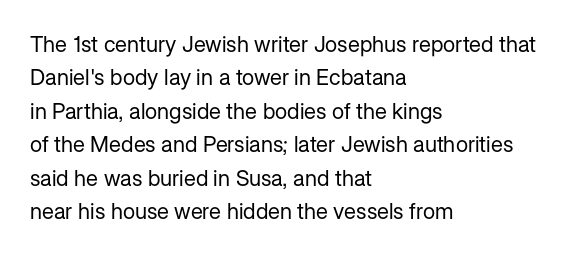
Q: Is the text bold? A: No.
Q: Is the text italic (slanted)? A: No, it is upright.
Q: Is the text underlined? A: No.
Q: How is the paragraph aligned? A: Left-aligned.
Q: Is the spacing between letters normal or unusually wide? A: Normal.
Q: Is the spacing between lines tight, normal or loose? A: Normal.
